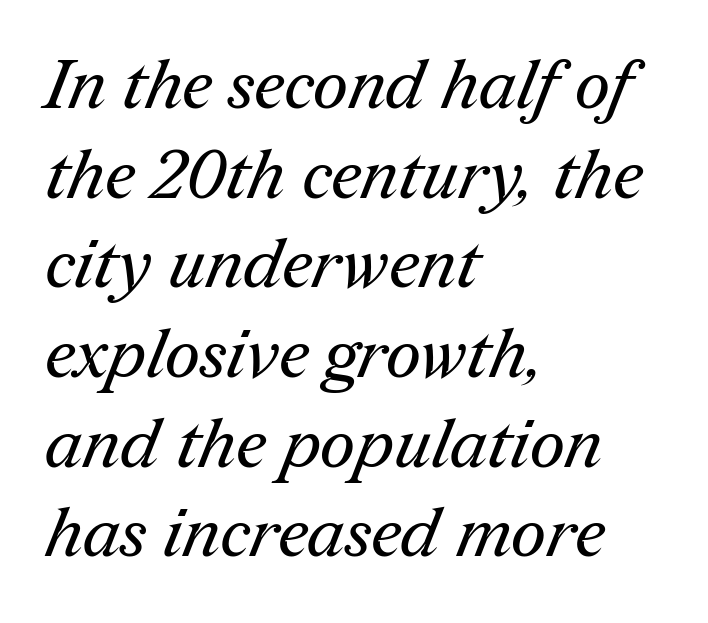
{"serif": "yes", "bold": "no", "weight": "regular", "width": "normal", "stroke_contrast": "medium", "x_height": "medium", "monospaced": "no", "underline": "no", "align": "left", "line_spacing": "normal", "line_spacing_ratio": 1.3, "letter_spacing": "normal", "letter_spacing_em": 0.0, "glyph_px": 69}
